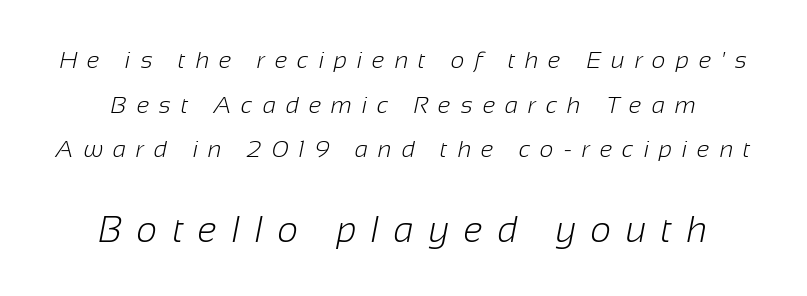
Q: Is the text bold? A: No.
Q: Is the typeface a serif or a sans-serif typeface? A: Sans-serif.
Q: Is the text underlined? A: No.
Q: Is the spacing between letters normal or unusually wide? A: Unusually wide.
Q: Which block of text is set in a larger size, the first (top) or the second (bottom)? A: The second (bottom) one.
Q: Width (condensed, normal, or wide)? A: Normal.
Q: Stroke contrast? A: Low.
Q: x-height? A: Medium.
Q: Monospaced? A: No.
